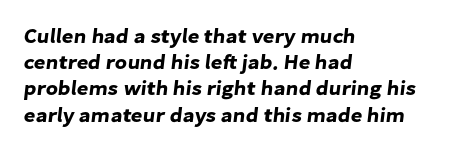
{"underline": "no", "align": "left", "line_spacing": "normal", "line_spacing_ratio": 1.31, "letter_spacing": "normal", "letter_spacing_em": 0.0, "glyph_px": 20}
